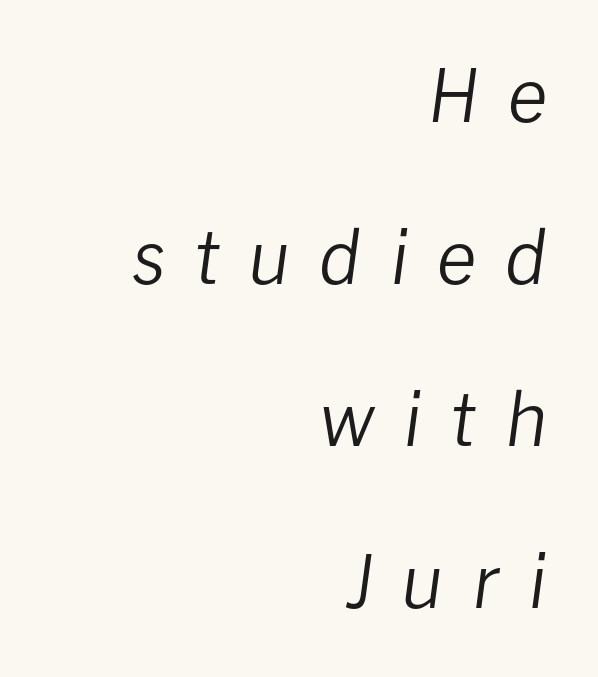
Q: Is the text bold? A: No.
Q: Is the text italic (slanted)? A: Yes, it leans right by about 8 degrees.
Q: Is the text underlined? A: No.
Q: How is the paragraph aligned? A: Right-aligned.
Q: Is the spacing between letters normal or unusually wide? A: Unusually wide.
Q: Is the spacing between lines tight, normal or loose? A: Loose.
Q: Width (condensed, normal, or wide)? A: Normal.
Q: Stroke contrast? A: Low.
Q: x-height? A: Medium.
Q: Monospaced? A: No.
